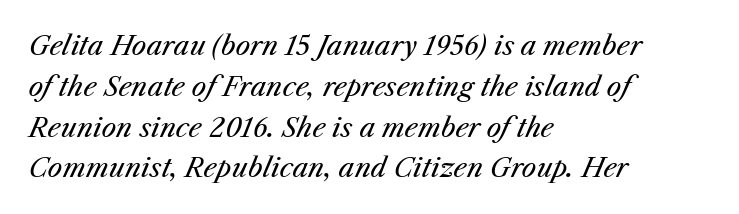
Q: Is the text bold? A: No.
Q: Is the text italic (slanted)? A: Yes, it leans right by about 25 degrees.
Q: Is the text underlined? A: No.
Q: How is the paragraph aligned? A: Left-aligned.
Q: Is the spacing between letters normal or unusually wide? A: Normal.
Q: Is the spacing between lines tight, normal or loose? A: Normal.
